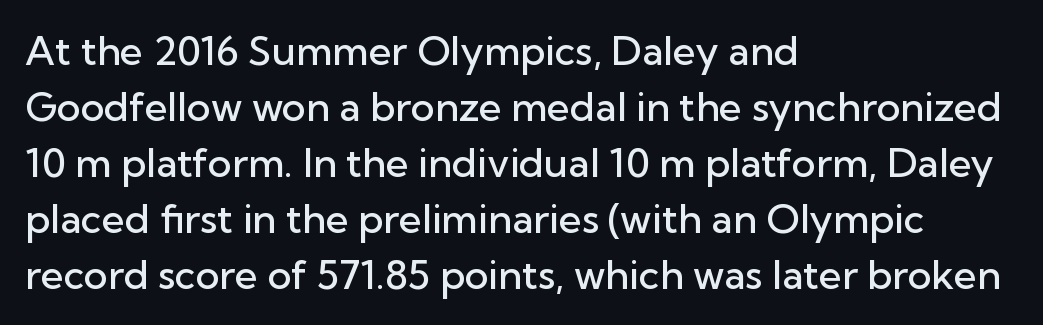
The passage shown has conventional tracking throughout. The rendering shows plain stroke endings on the letterforms — a sans-serif design. One glance says typical: line gaps are just what's usual. The passage shown is not underscored anywhere. Note the varied advance widths — an 'i' is clearly narrower than an 'm'. This is moderately heavy type, rendered in semibold.
